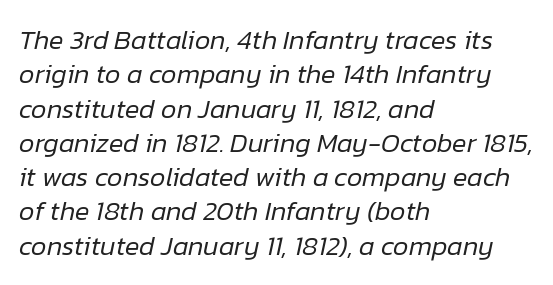
{"italic": "yes", "lean": "right", "slant_degrees": 12, "bold": "no", "underline": "no", "align": "left", "line_spacing": "normal", "line_spacing_ratio": 1.27, "letter_spacing": "normal", "letter_spacing_em": 0.0, "glyph_px": 27}
